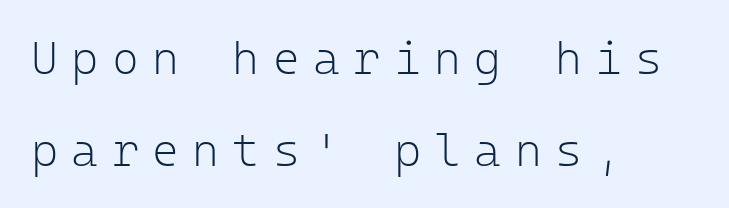
{"serif": "no", "italic": "no", "bold": "no", "weight": "light", "width": "normal", "stroke_contrast": "low", "x_height": "medium", "monospaced": "yes", "underline": "no", "align": "left", "line_spacing": "loose", "line_spacing_ratio": 2.0, "letter_spacing": "wide", "letter_spacing_em": 0.29, "glyph_px": 46}
